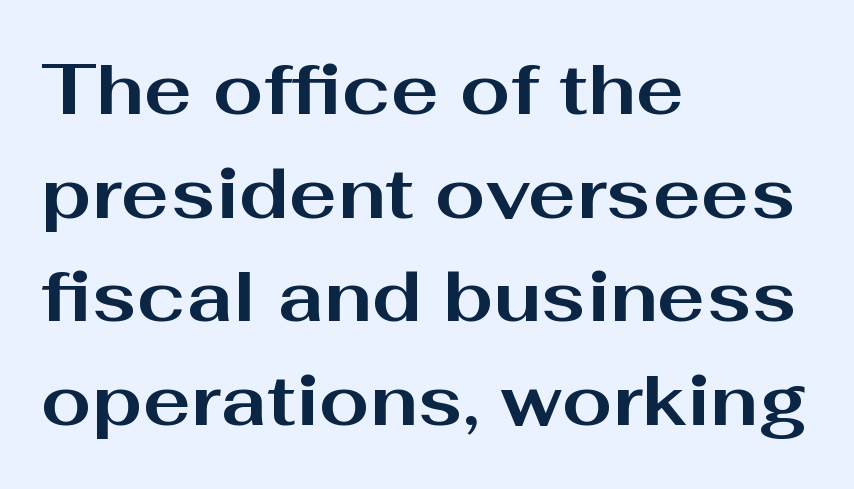
Regarding serifs, this sample does without them. Caption: bold face, heavy strokes. Vertically, the passage feels balanced, rows spaced as you'd expect. You could not count columns in this text — the font is proportionally spaced. Underline: absent.
